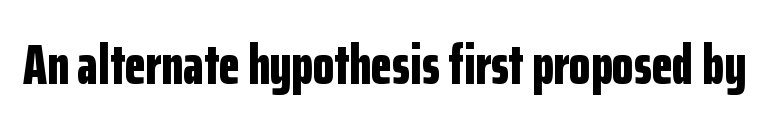
The lettering holds an erect, upright posture throughout. This is heavy type, rendered in bold. Tracking here is standard; glyphs follow each other at the usual distance. Proportional: the letters do not fall into vertical columns. The string is rendered with underlining switched off. The rendering shows plain stroke endings on the letterforms — a sans-serif design.
